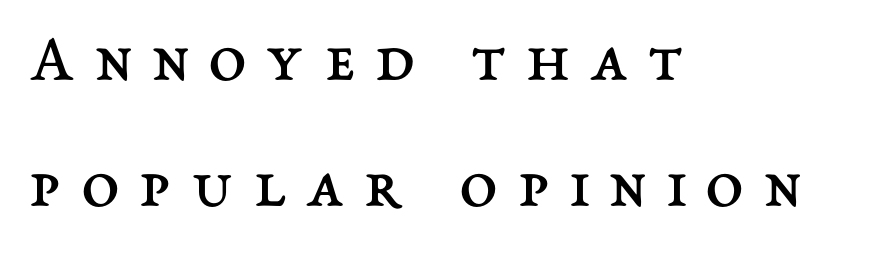
The image shows 69 px regular-weight type, upright; set left-aligned, line spacing 1.83x, unusually wide letter spacing (+0.29 em), not underlined; medium stroke contrast and a medium x-height.
